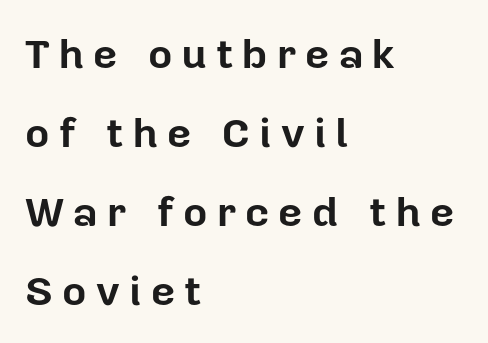
The image shows 42 px bold sans-serif type, upright; set left-aligned, line spacing 1.88x, unusually wide letter spacing (+0.22 em), not underlined; low stroke contrast and a medium x-height.
